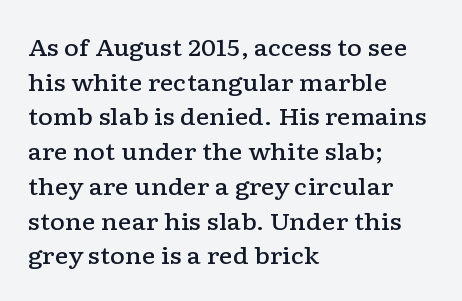
The image shows 23 px text type, upright; set left-aligned, normal line spacing (1.51x), normal letter spacing, not underlined.
